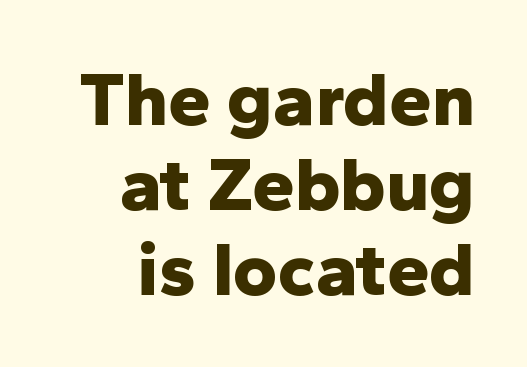
{"serif": "no", "italic": "no", "bold": "yes", "weight": "bold", "width": "normal", "stroke_contrast": "low", "x_height": "medium", "monospaced": "no", "underline": "no", "align": "right", "line_spacing": "tight", "line_spacing_ratio": 1.12, "letter_spacing": "normal", "letter_spacing_em": 0.0, "glyph_px": 76}
